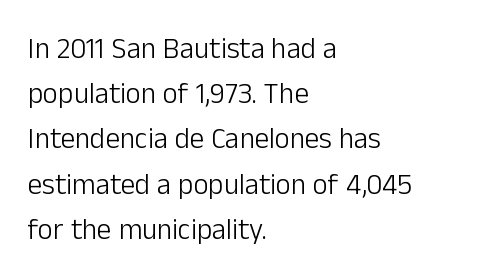
{"serif": "no", "italic": "no", "bold": "no", "weight": "light", "width": "normal", "stroke_contrast": "low", "x_height": "medium", "monospaced": "no", "underline": "no", "align": "left", "line_spacing": "normal", "line_spacing_ratio": 1.56, "letter_spacing": "normal", "letter_spacing_em": 0.0, "glyph_px": 29}
